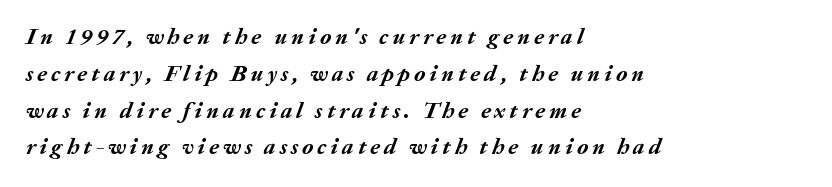
The image shows 23 px bold type, italic (leaning right); set left-aligned, normal line spacing (1.6x), not underlined.
